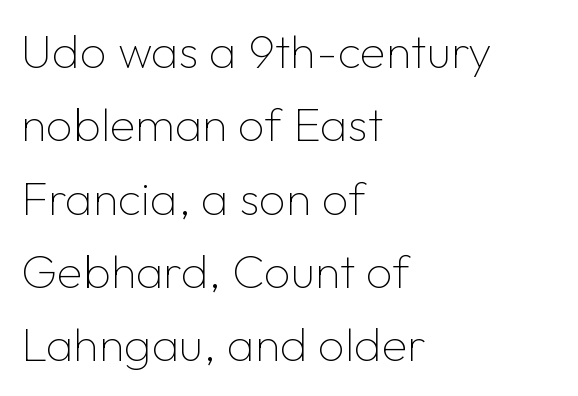
{"serif": "no", "italic": "no", "bold": "no", "weight": "thin", "width": "normal", "stroke_contrast": "low", "x_height": "medium", "monospaced": "no", "underline": "no", "align": "left", "line_spacing": "normal", "line_spacing_ratio": 1.56, "letter_spacing": "normal", "letter_spacing_em": 0.0, "glyph_px": 47}
